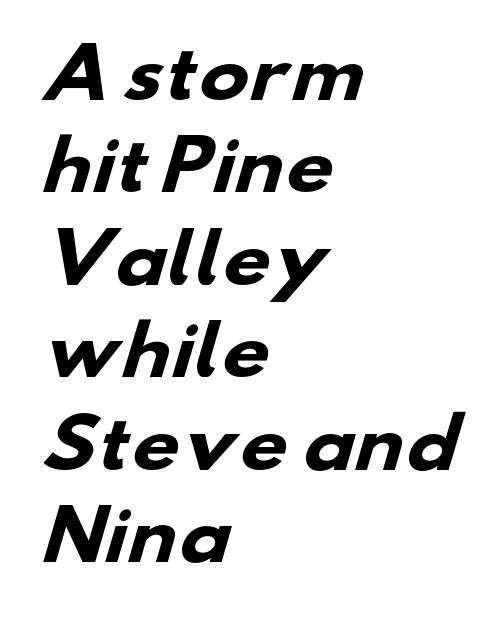
The letters advance in unequal steps, a hallmark of proportional type. Plenty of ink on the page — the face is bold. The words here are not underlined. In terms of letterspacing, this is plain default setting. You can tell from the bare stems that sans-serif type was used. A classic flush-left, rag-right setting is used for this passage.
